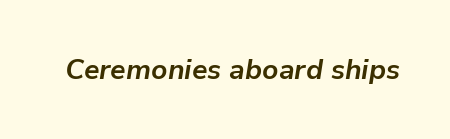
Q: Is the text bold? A: Yes.
Q: Is the text italic (slanted)? A: Yes, it leans right by about 9 degrees.
Q: Is the text underlined? A: No.
Q: Is the spacing between letters normal or unusually wide? A: Normal.
Q: Width (condensed, normal, or wide)? A: Normal.
Q: Stroke contrast? A: Low.
Q: x-height? A: Medium.
Q: Monospaced? A: No.
